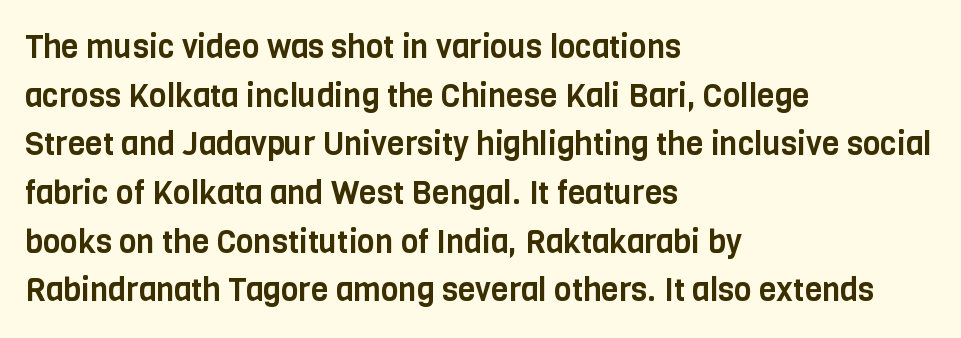
{"serif": "no", "italic": "no", "width": "condensed", "stroke_contrast": "low", "x_height": "large", "monospaced": "no", "underline": "no", "align": "left", "line_spacing": "normal", "line_spacing_ratio": 1.52, "letter_spacing": "normal", "letter_spacing_em": 0.0, "glyph_px": 32}
